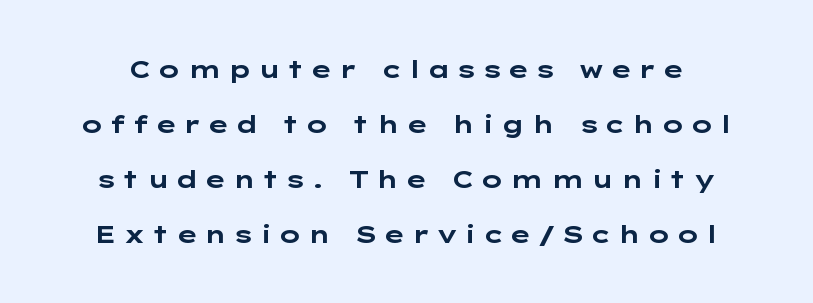
{"italic": "no", "bold": "yes", "underline": "no", "line_spacing": "loose", "line_spacing_ratio": 2.29, "letter_spacing": "wide", "letter_spacing_em": 0.22, "glyph_px": 24}
